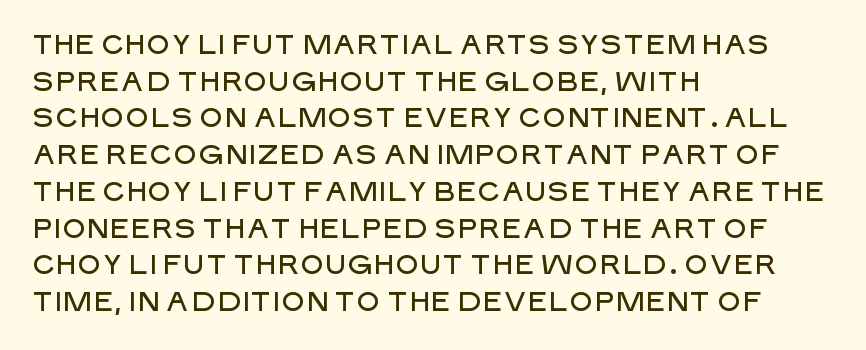
Q: Is the text italic (slanted)? A: No, it is upright.
Q: Is the text underlined? A: No.
Q: How is the paragraph aligned? A: Left-aligned.
Q: Is the spacing between letters normal or unusually wide? A: Normal.
Q: Is the spacing between lines tight, normal or loose? A: Normal.
